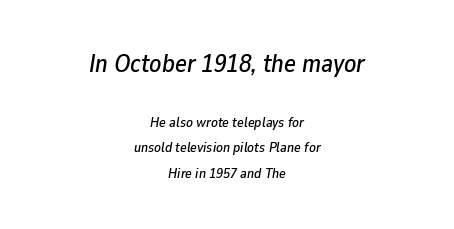
The image shows 25 px text type, italic (leaning right); set centered, line spacing 1.83x, normal letter spacing, not underlined; the first (top) block is 1.79x larger.
